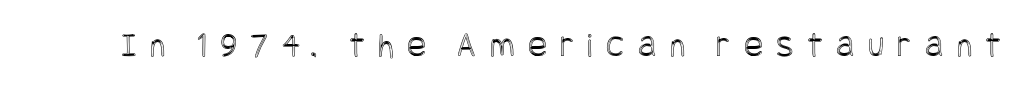
Here the glyphs are tracked loosely, breaking word shapes into spaced letters. Unmarked baselines from the first word to the last. The lettering stays uniformly vertical, giving the passage a roman look.
